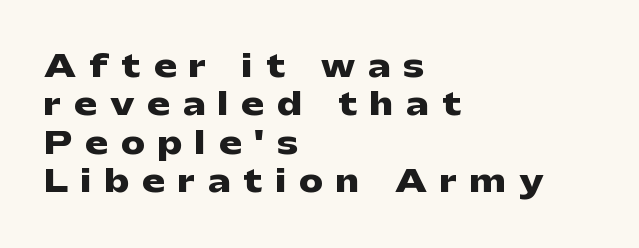
The image shows 30 px heavy, wide sans-serif type, upright; set left-aligned, normal line spacing (1.28x), unusually wide letter spacing (+0.44 em), not underlined; low stroke contrast and a medium x-height.
